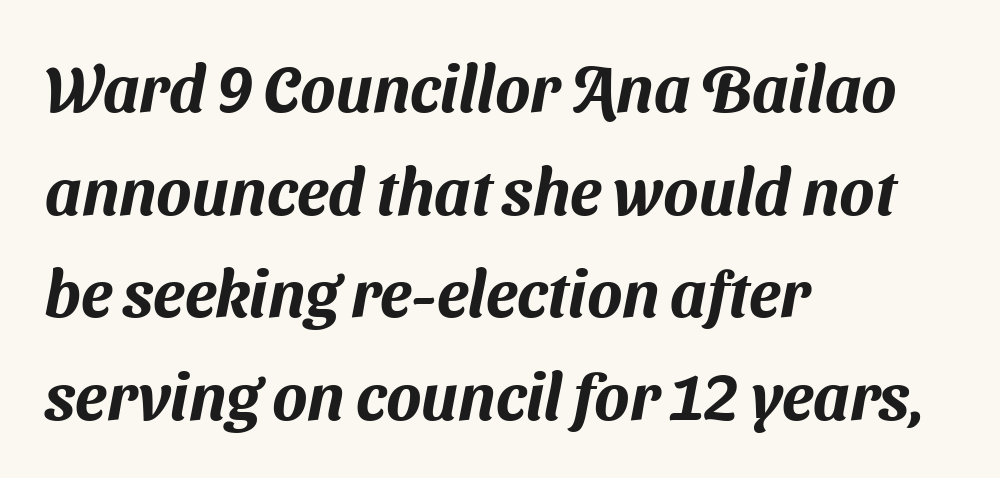
{"serif": "no", "width": "normal", "stroke_contrast": "medium", "x_height": "medium", "monospaced": "no", "underline": "no", "align": "left", "line_spacing": "normal", "line_spacing_ratio": 1.58, "letter_spacing": "normal", "letter_spacing_em": 0.0, "glyph_px": 65}
